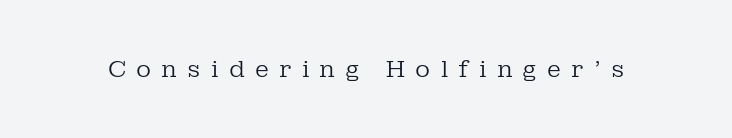
{"italic": "no", "bold": "no", "underline": "no", "letter_spacing": "wide", "letter_spacing_em": 0.44, "glyph_px": 23}
